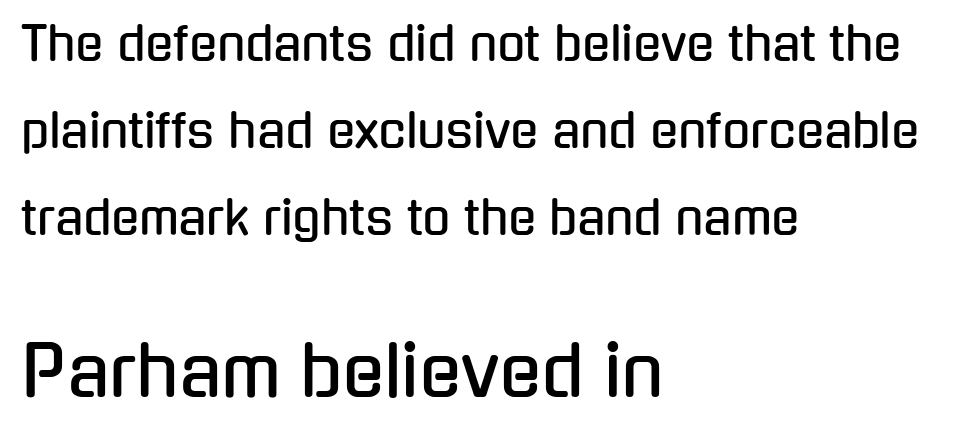
Q: Is the text italic (slanted)? A: No, it is upright.
Q: Is the typeface a serif or a sans-serif typeface? A: Sans-serif.
Q: Is the text underlined? A: No.
Q: How is the paragraph aligned? A: Left-aligned.
Q: Is the spacing between letters normal or unusually wide? A: Normal.
Q: Which block of text is set in a larger size, the first (top) or the second (bottom)? A: The second (bottom) one.
Q: Width (condensed, normal, or wide)? A: Condensed.
Q: Stroke contrast? A: Low.
Q: x-height? A: Medium.
Q: Monospaced? A: No.
